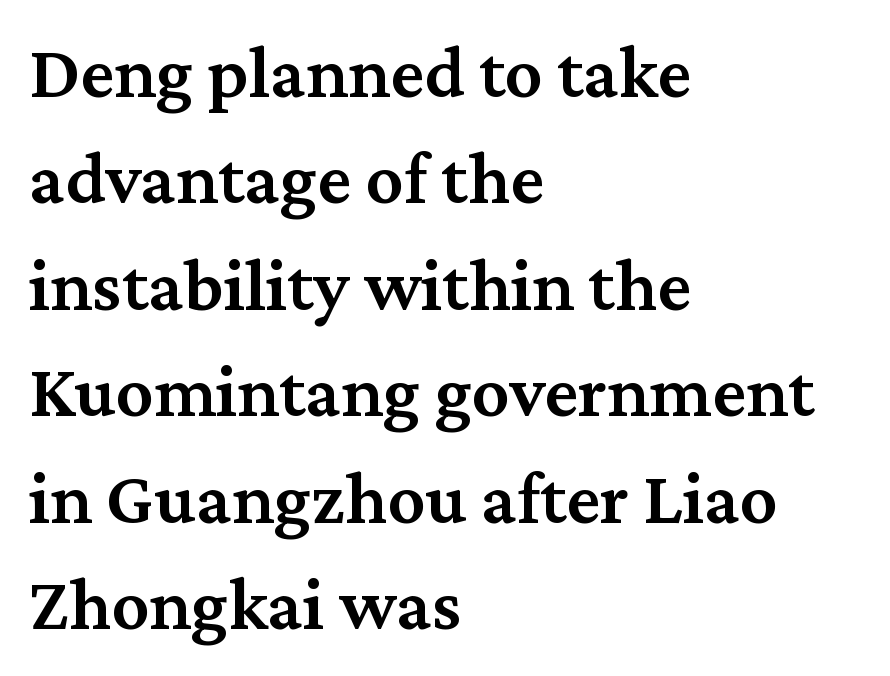
{"serif": "yes", "italic": "no", "bold": "semi", "weight": "semibold", "width": "normal", "stroke_contrast": "medium", "x_height": "medium", "monospaced": "no", "underline": "no", "align": "left", "line_spacing": "normal", "line_spacing_ratio": 1.42, "letter_spacing": "normal", "letter_spacing_em": 0.0, "glyph_px": 75}
